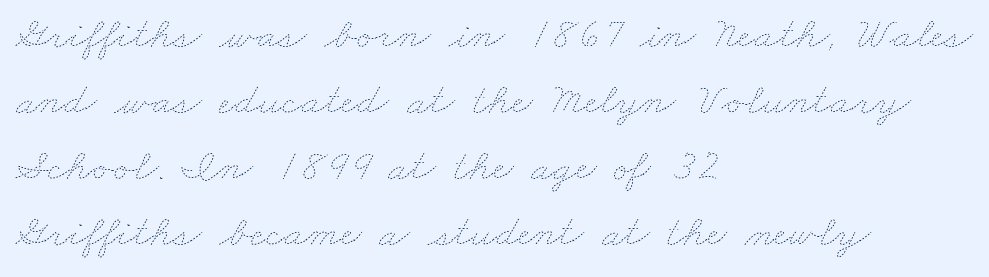
{"bold": "no", "weight": "thin", "width": "wide", "stroke_contrast": "low", "x_height": "small", "monospaced": "no", "underline": "no", "align": "left", "line_spacing": "normal", "line_spacing_ratio": 1.47, "letter_spacing": "normal", "letter_spacing_em": 0.0, "glyph_px": 45}
